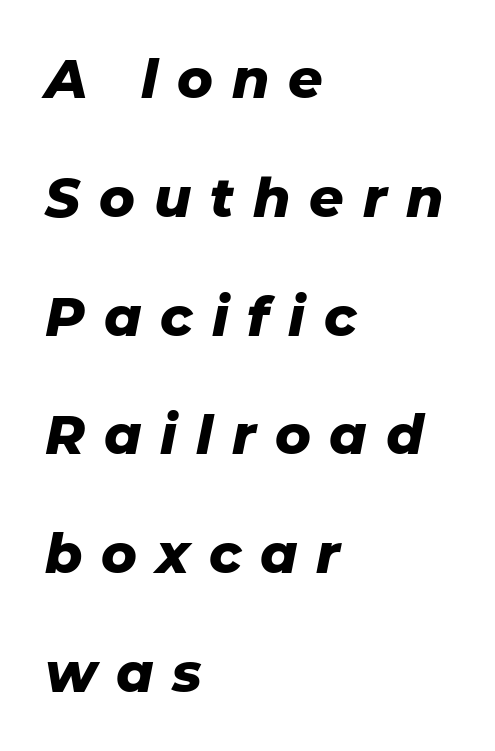
The gap between lines stays unmarked. Slant detected: the letters are inclined. Heavy-handed strokes throughout: this text is bold. You could only call the tracking loose — the letters float apart. Reading down the block, your eye returns to a fixed left position each line.
